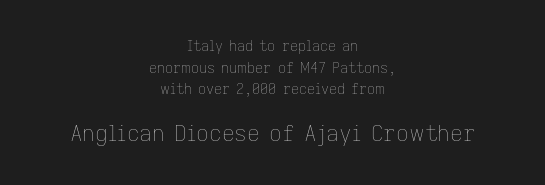
Centered paragraph, ragged on both sides. Stem width sits at or under what a default text font uses. The gaps between neighbouring characters are ordinary and unremarkable. Quick note: interline space is typical.
